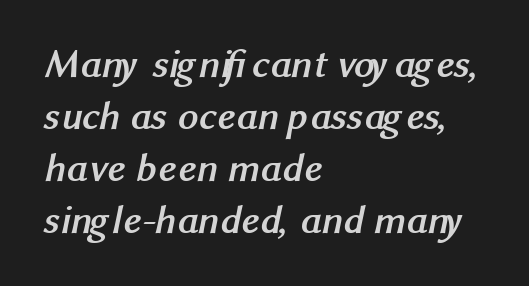
This sample is left-justified, so line endings fall wherever the words run out. The block of text has a typical density, with ordinary space between rows. Standard letterfit; no display-style spreading of the glyphs. The letters advance in unequal steps, a hallmark of proportional type. Decoration check: the copy has no underline. Nope, no serifs anywhere on these letters.
